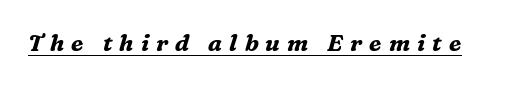
The lettering is marked with a stroke running underneath it. I'd describe the lettering as bold — thick and assertive. The axis of the letterforms is tilted away from vertical. Here the glyphs are tracked loosely, breaking word shapes into spaced letters.
